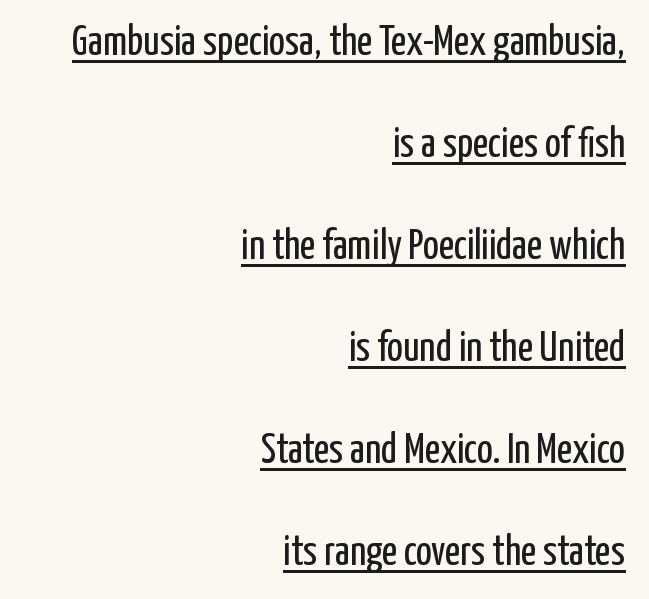
{"serif": "no", "italic": "no", "bold": "no", "weight": "regular", "width": "condensed", "stroke_contrast": "low", "x_height": "medium", "monospaced": "no", "underline": "yes", "align": "right", "line_spacing": "loose", "line_spacing_ratio": 2.43, "letter_spacing": "normal", "letter_spacing_em": 0.0, "glyph_px": 42}
